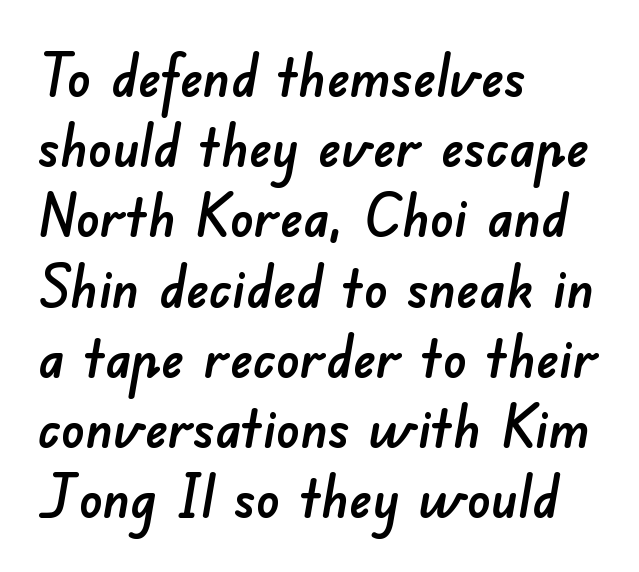
Q: Is the typeface a serif or a sans-serif typeface? A: Sans-serif.
Q: Is the text underlined? A: No.
Q: How is the paragraph aligned? A: Left-aligned.
Q: Is the spacing between letters normal or unusually wide? A: Normal.
Q: Width (condensed, normal, or wide)? A: Normal.
Q: Stroke contrast? A: Low.
Q: x-height? A: Small.
Q: Monospaced? A: No.
